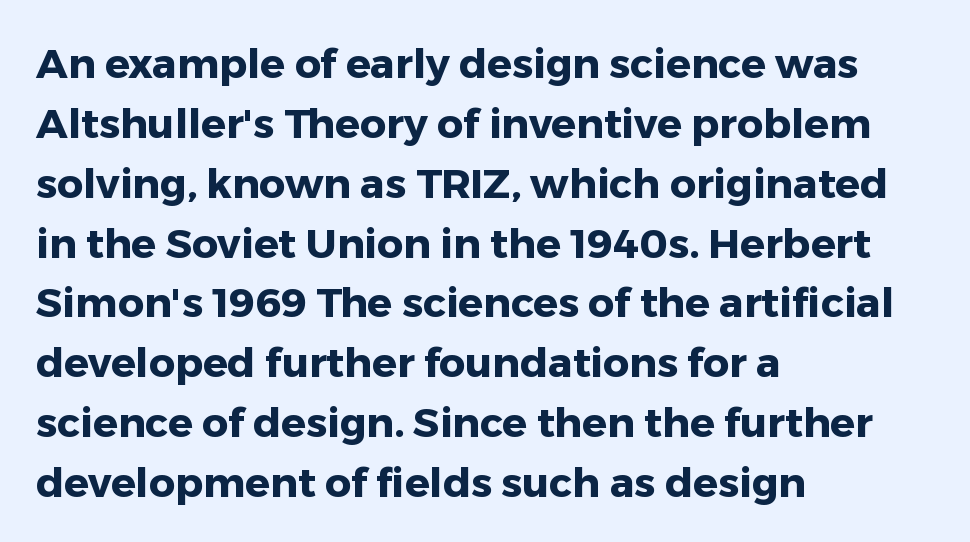
Unlike italic type, these characters show no tilt at all. Does the leading feel generous? No, just average. Glyph-to-glyph distance matches everyday printed text. Each letter keeps its own natural width here, so spacing adapts to shape. The type family on display is of the sans-serif kind. Left-aligned paragraph, ragged on the right.
